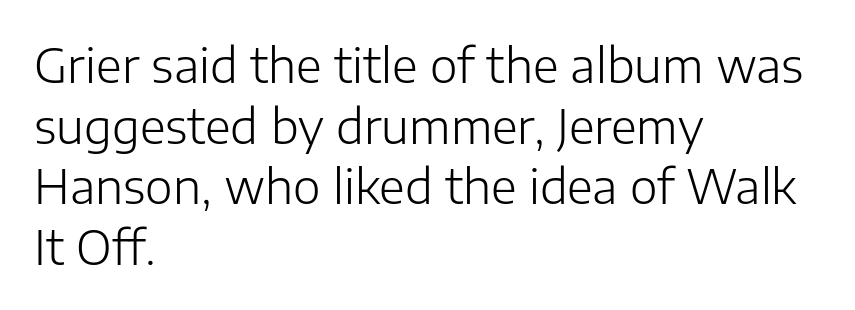
Q: Is the text bold? A: No.
Q: Is the text italic (slanted)? A: No, it is upright.
Q: Is the typeface a serif or a sans-serif typeface? A: Sans-serif.
Q: Is the text underlined? A: No.
Q: How is the paragraph aligned? A: Left-aligned.
Q: Is the spacing between letters normal or unusually wide? A: Normal.
Q: Is the spacing between lines tight, normal or loose? A: Normal.
Q: Width (condensed, normal, or wide)? A: Normal.
Q: Stroke contrast? A: Low.
Q: x-height? A: Medium.
Q: Monospaced? A: No.
